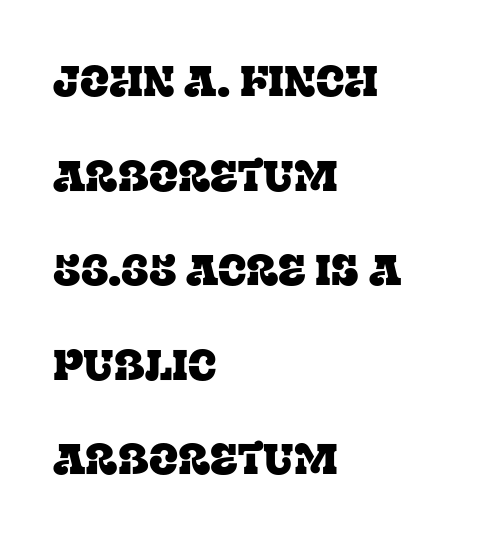
Q: Is the text italic (slanted)? A: No, it is upright.
Q: Is the typeface a serif or a sans-serif typeface? A: Serif.
Q: Is the text underlined? A: No.
Q: How is the paragraph aligned? A: Left-aligned.
Q: Is the spacing between letters normal or unusually wide? A: Normal.
Q: Is the spacing between lines tight, normal or loose? A: Loose.
Q: Width (condensed, normal, or wide)? A: Normal.
Q: Stroke contrast? A: Low.
Q: x-height? A: Large.
Q: Monospaced? A: No.
